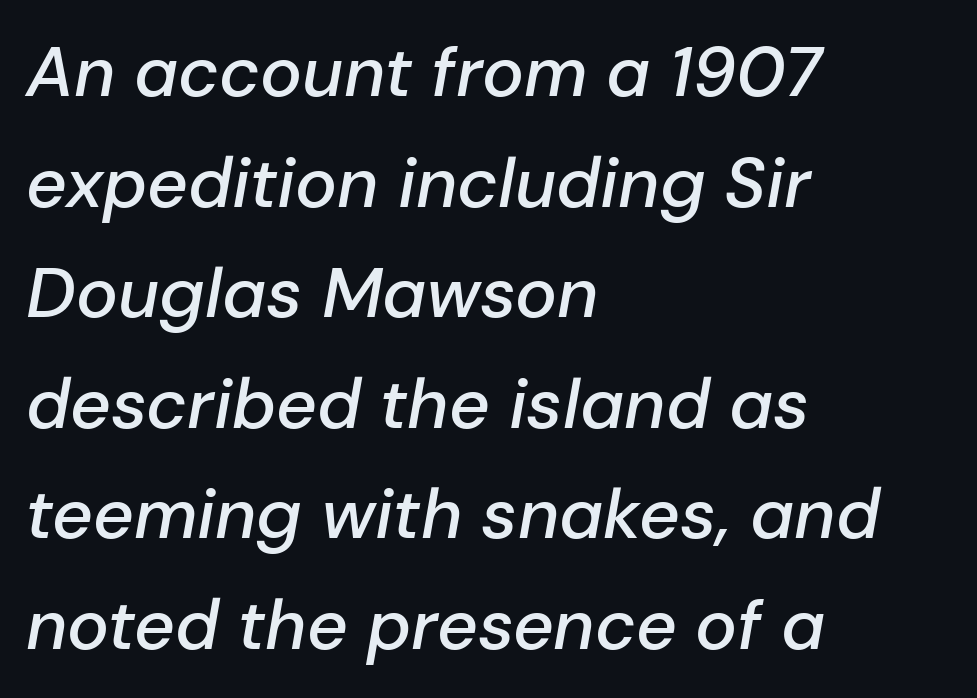
The lettering tilts uniformly, giving the passage an italic look. A bare baseline throughout the passage. A typesetter would call this leading conventional body-copy spacing. Weight check: semibold — heavier than regular, not quite bold.
